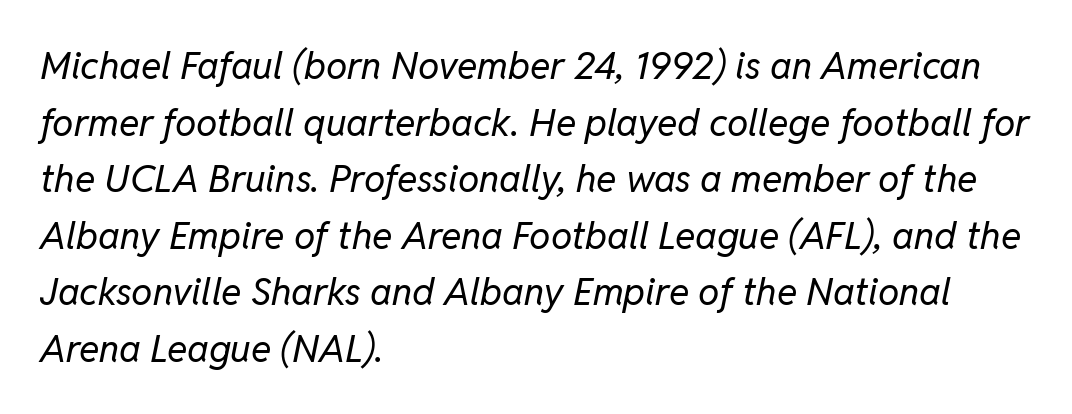
Compared with typical paragraphs, the rows here are spaced about the same. Line beginnings align vertically; line endings do not. Designer's note — italics engaged. Weight: regular or lighter. Letters rest on an invisible, unmarked baseline.
